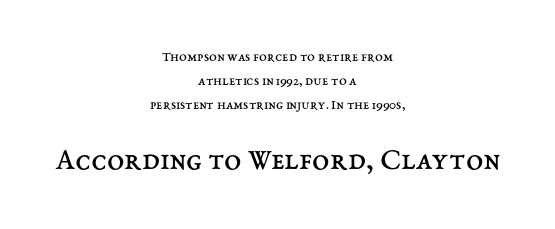
{"italic": "no", "bold": "no", "weight": "regular", "width": "normal", "stroke_contrast": "medium", "x_height": "medium", "monospaced": "no", "underline": "no", "align": "center", "line_spacing": "normal", "line_spacing_ratio": 1.7, "letter_spacing": "normal", "letter_spacing_em": 0.0, "larger_block": "second", "size_ratio": 2.21, "glyph_px": 31}
